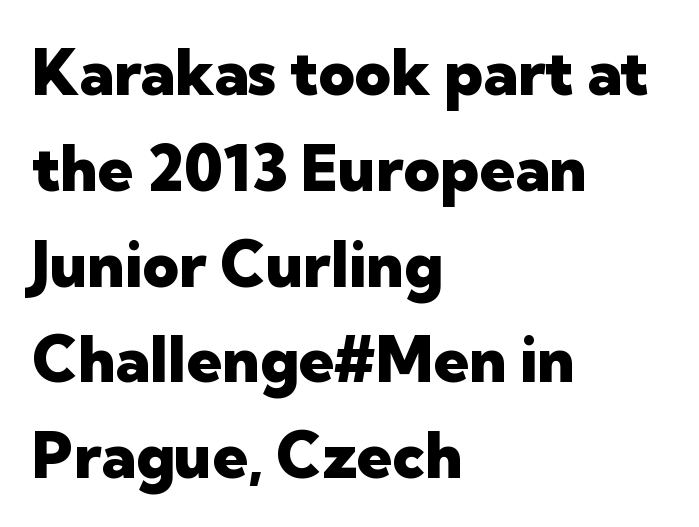
Q: Is the text bold? A: Yes.
Q: Is the text italic (slanted)? A: No, it is upright.
Q: Is the typeface a serif or a sans-serif typeface? A: Sans-serif.
Q: Is the text underlined? A: No.
Q: How is the paragraph aligned? A: Left-aligned.
Q: Is the spacing between letters normal or unusually wide? A: Normal.
Q: Is the spacing between lines tight, normal or loose? A: Normal.
Q: Width (condensed, normal, or wide)? A: Normal.
Q: Stroke contrast? A: Low.
Q: x-height? A: Medium.
Q: Monospaced? A: No.
